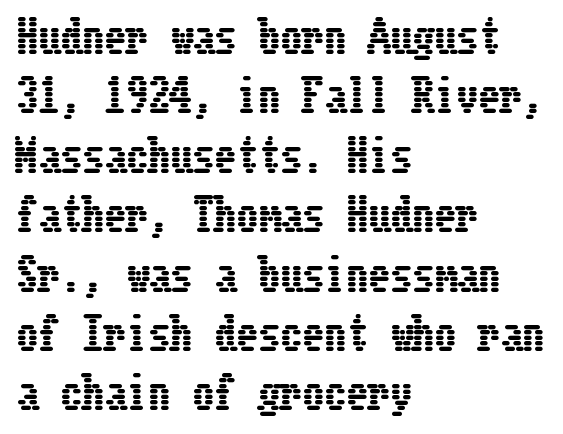
These lines are set flush left with a ragged right edge. Each word holds together tightly as a unit, with standard inter-letter gaps. Posture: upright roman. A normal amount of white space separates one row of letters from the next.
